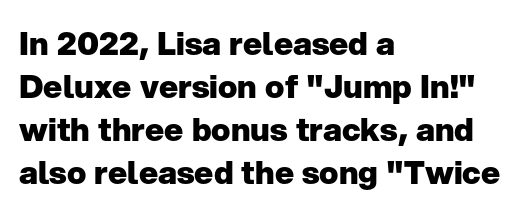
The paragraph shown leans on its left margin. The space beneath each line is pristine and unruled. The passage shown stacks its lines at a standard gap. Posture: vertical.
